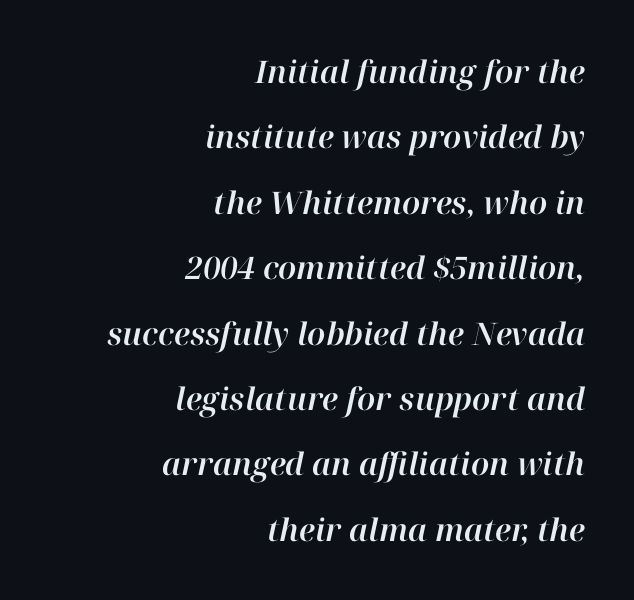
The image shows 31 px text type, italic (leaning right); set right-aligned, loose line spacing (2.11x), normal letter spacing, not underlined; high stroke contrast and a medium x-height.
